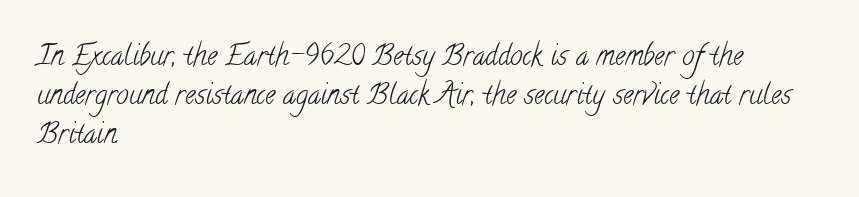
The image shows 28 px light, condensed type; set left-aligned, normal line spacing (1.4x), normal letter spacing, not underlined; low stroke contrast and a small x-height.
